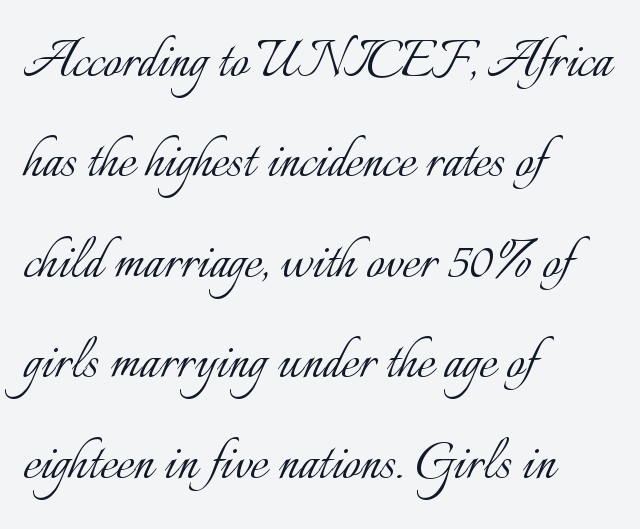
Underlining? Definitely not there. Does the copy run flush right? No — it runs flush left. Each stroke keeps to a modest, everyday thickness or less. Character widths vary here, with narrow letters taking less room than wide ones.
